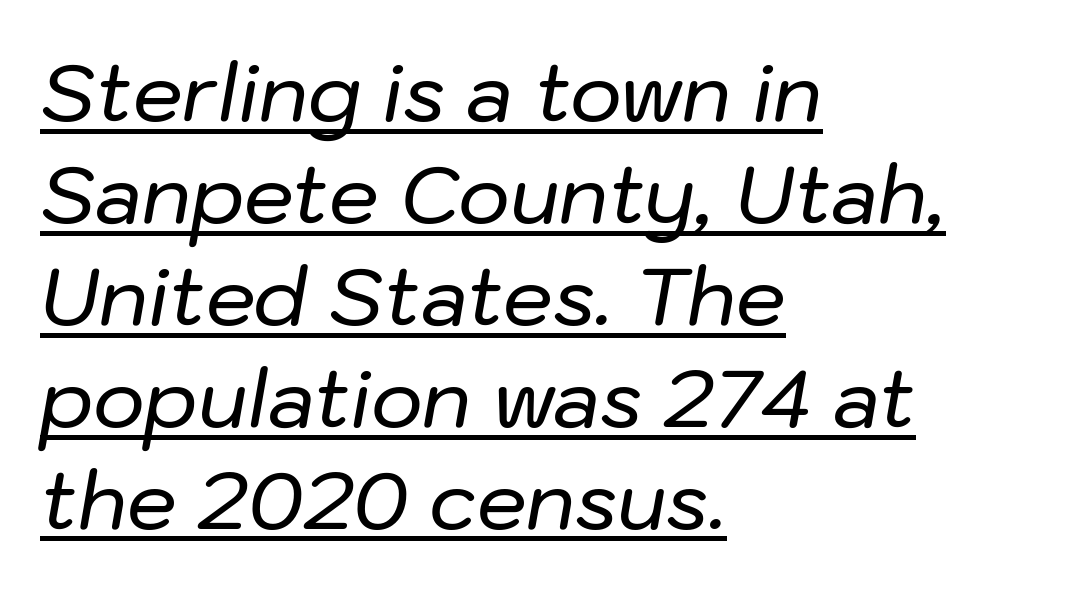
The image shows 79 px text type, italic (leaning right); set left-aligned, normal line spacing (1.29x), normal letter spacing, underlined; low stroke contrast and a medium x-height.
